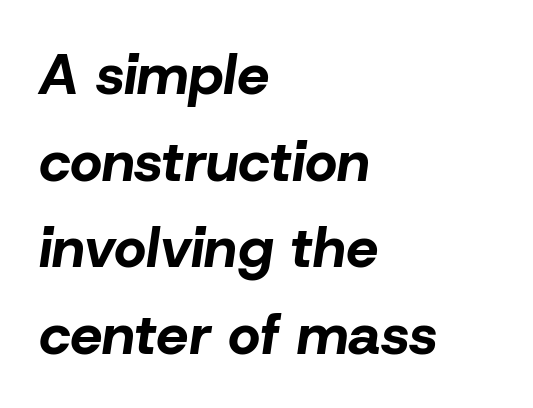
{"italic": "yes", "lean": "right", "slant_degrees": 8, "bold": "yes", "weight": "bold", "width": "normal", "stroke_contrast": "low", "x_height": "medium", "monospaced": "no", "underline": "no", "align": "left", "line_spacing": "normal", "line_spacing_ratio": 1.52, "letter_spacing": "normal", "letter_spacing_em": 0.0, "glyph_px": 57}
